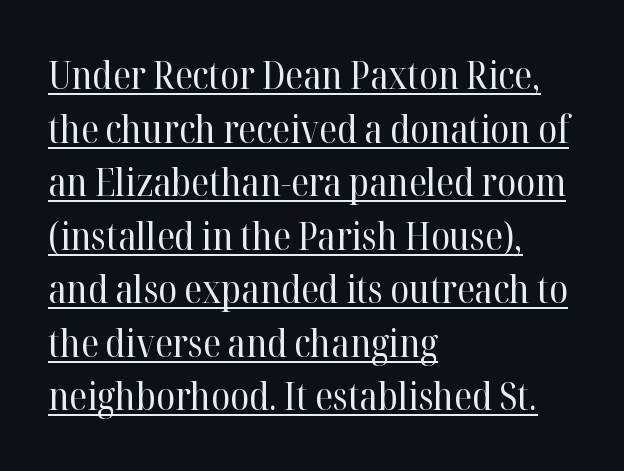
The text block is weighted toward the left margin, trailing off unevenly rightward. Each letter keeps its own natural width here, so spacing adapts to shape. Examine the stroke ends and you'll spot serifs. The designer left line spacing at the default. A baseline rule has been typeset under these characters.
